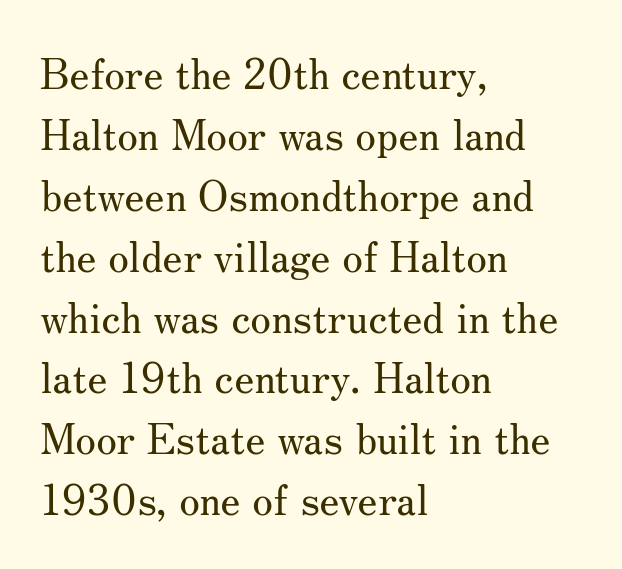
Unbolded letterforms with no extra heft. To sum up the face: it has serifs. Does the copy run flush right? No — it runs flush left. The space beneath each line is pristine and unruled.
